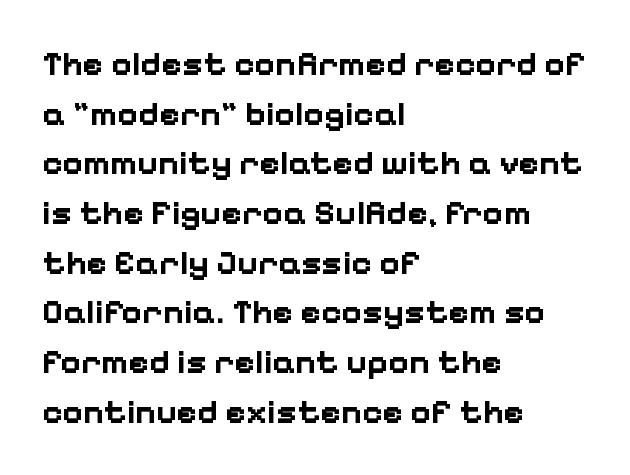
{"serif": "no", "italic": "no", "bold": "yes", "weight": "bold", "width": "normal", "stroke_contrast": "low", "x_height": "medium", "monospaced": "no", "underline": "no", "align": "left", "line_spacing": "normal", "line_spacing_ratio": 1.42, "letter_spacing": "normal", "letter_spacing_em": 0.0, "glyph_px": 35}
